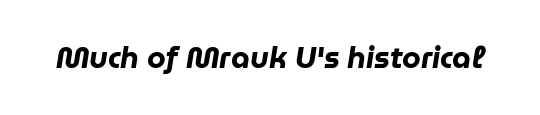
{"italic": "yes", "lean": "right", "slant_degrees": 9, "bold": "yes", "weight": "heavy", "width": "normal", "stroke_contrast": "low", "x_height": "medium", "monospaced": "no", "underline": "no", "letter_spacing": "normal", "letter_spacing_em": 0.0, "glyph_px": 30}
